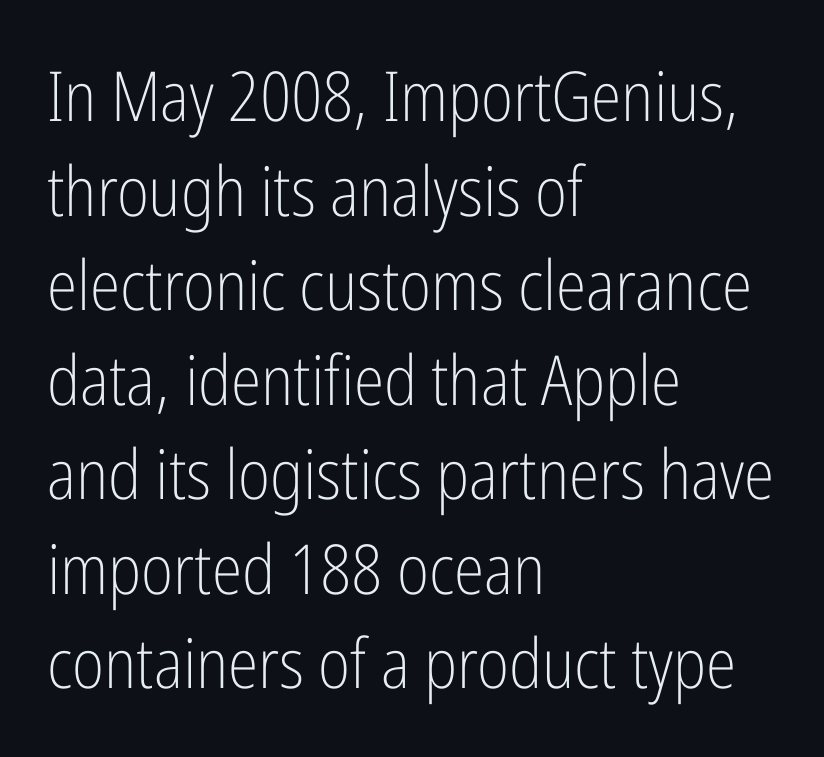
{"serif": "no", "italic": "no", "bold": "no", "weight": "light", "width": "condensed", "stroke_contrast": "low", "x_height": "medium", "monospaced": "no", "underline": "no", "align": "left", "line_spacing": "normal", "line_spacing_ratio": 1.37, "letter_spacing": "normal", "letter_spacing_em": 0.0, "glyph_px": 69}
